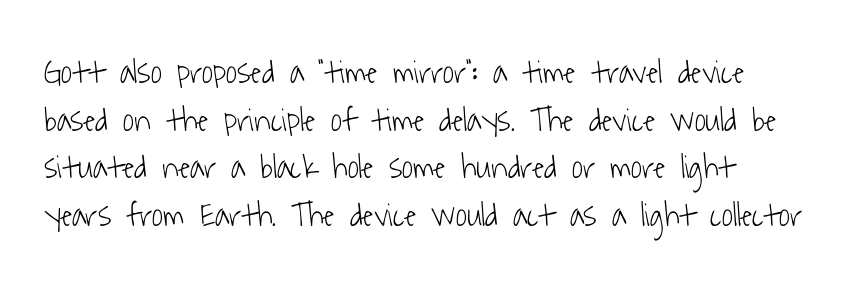
Q: Is the text bold? A: No.
Q: Is the typeface a serif or a sans-serif typeface? A: Sans-serif.
Q: Is the text underlined? A: No.
Q: Is the spacing between letters normal or unusually wide? A: Normal.
Q: Is the spacing between lines tight, normal or loose? A: Normal.
Q: Width (condensed, normal, or wide)? A: Condensed.
Q: Stroke contrast? A: Low.
Q: x-height? A: Medium.
Q: Monospaced? A: No.
